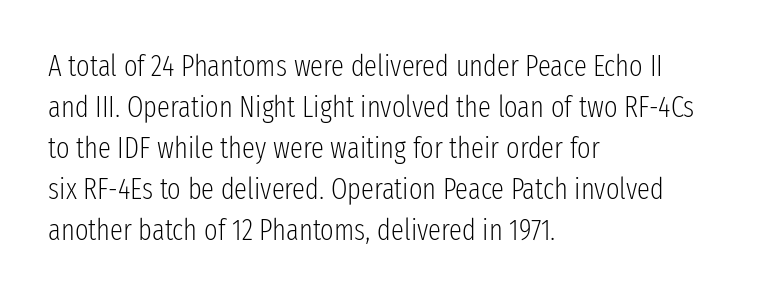
The image shows 29 px light, condensed sans-serif type, upright; set left-aligned, normal line spacing (1.41x), normal letter spacing, not underlined; low stroke contrast and a medium x-height.
